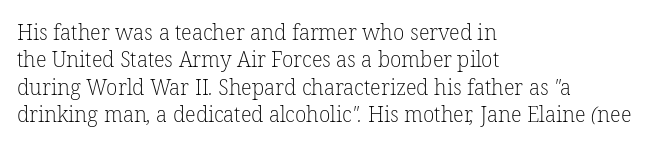
{"bold": "no", "underline": "no", "align": "left", "line_spacing": "normal", "line_spacing_ratio": 1.3, "letter_spacing": "normal", "letter_spacing_em": 0.0, "glyph_px": 21}
